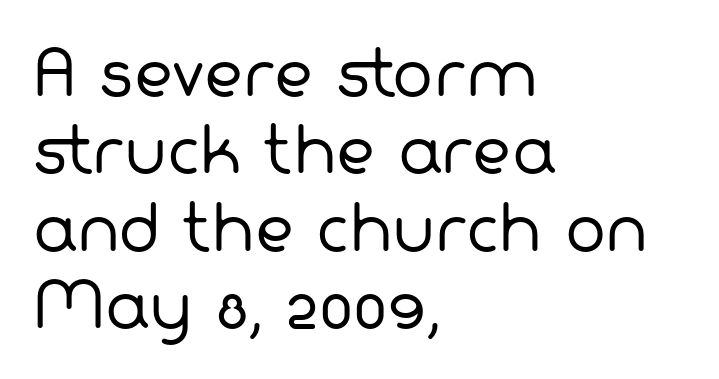
Clear beneath every line of the passage. Does the leading feel generous? No, just average. Is this a heavy cut? Hardly; it is regular or lighter. Is the letter spacing exaggerated? No — it looks like the ordinary default. To sum up the face: it is a sans, with no serifs.
